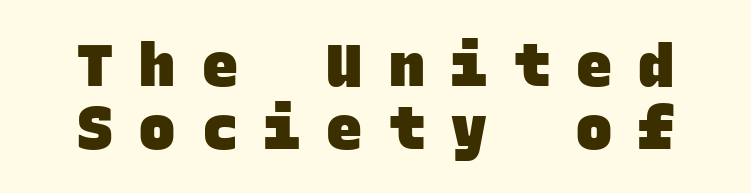
The image shows 60 px heavy sans-serif type, monospaced; set tight line spacing (1.05x), unusually wide letter spacing (+0.44 em), not underlined; low stroke contrast and a large x-height.
